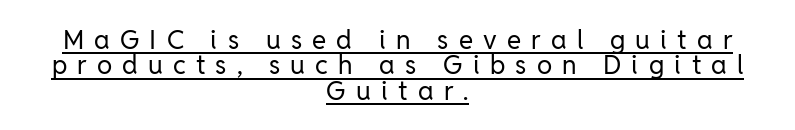
{"italic": "no", "bold": "no", "underline": "yes", "align": "center", "line_spacing": "tight", "line_spacing_ratio": 0.98, "letter_spacing": "wide", "letter_spacing_em": 0.39, "glyph_px": 26}
